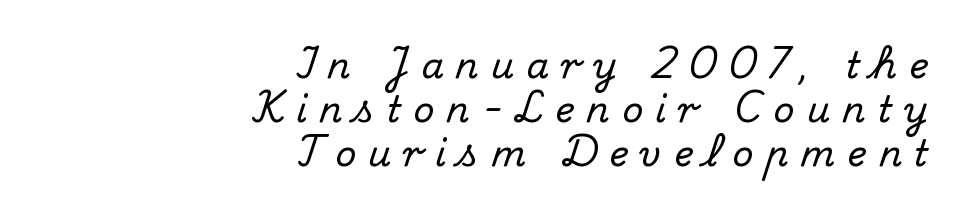
A clean baseline with only descenders dipping below it. Look at the tracking — it's clearly loosened, letters drifting apart. The setting favours the right margin, as signatures and pull-quotes sometimes do. Serif or sans? Serif — the stroke terminals have little feet. The face used here is proportionally spaced, like ordinary book or web type.
